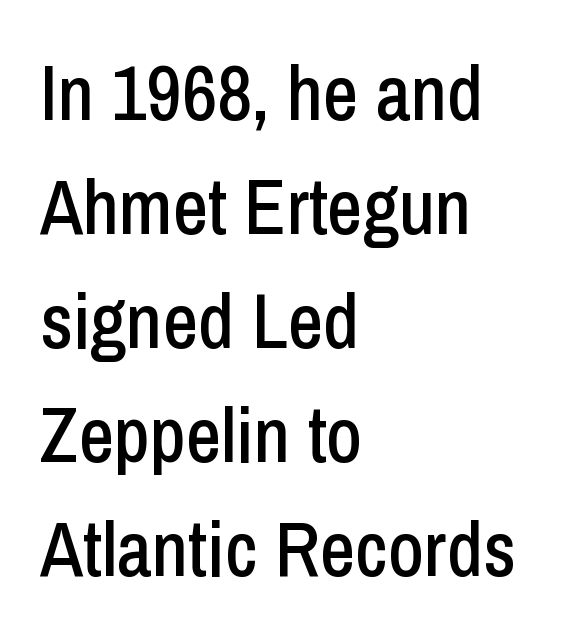
Q: Is the text italic (slanted)? A: No, it is upright.
Q: Is the typeface a serif or a sans-serif typeface? A: Sans-serif.
Q: Is the text underlined? A: No.
Q: How is the paragraph aligned? A: Left-aligned.
Q: Is the spacing between letters normal or unusually wide? A: Normal.
Q: Is the spacing between lines tight, normal or loose? A: Normal.
Q: Width (condensed, normal, or wide)? A: Condensed.
Q: Stroke contrast? A: Low.
Q: x-height? A: Medium.
Q: Monospaced? A: No.
